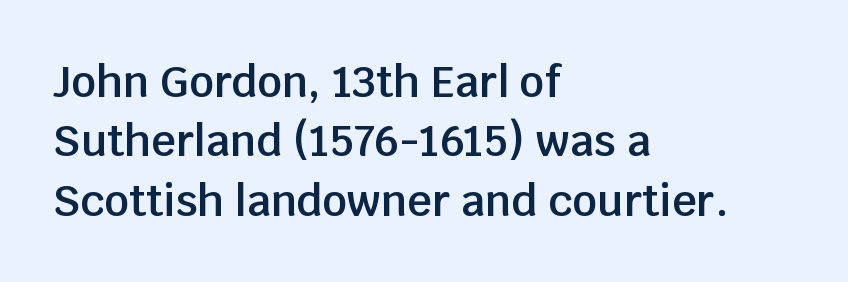
The image shows 43 px semibold sans-serif type, upright; set left-aligned, normal line spacing (1.38x), normal letter spacing, not underlined; low stroke contrast and a large x-height.
